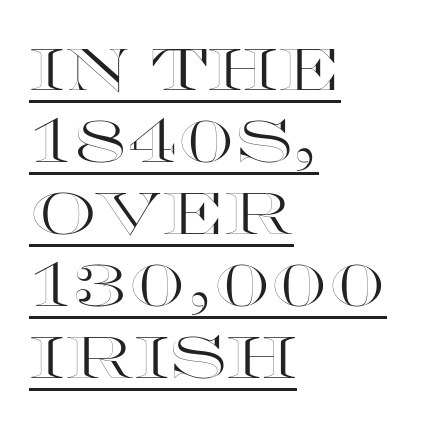
{"italic": "no", "width": "wide", "x_height": "large", "monospaced": "no", "underline": "yes", "align": "left", "line_spacing_ratio": 1.22, "letter_spacing": "normal", "letter_spacing_em": 0.0, "glyph_px": 59}
